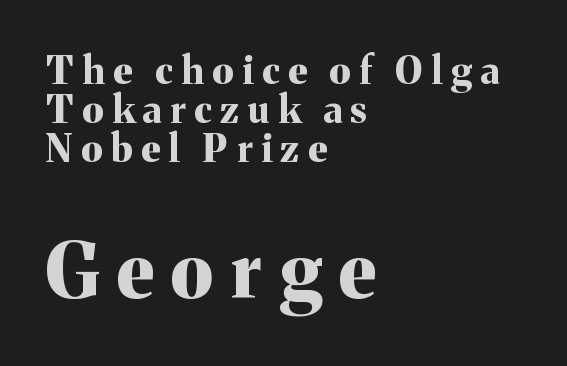
Descenders are the only things crossing below the line. Notice how thick the strokes are: this is what a full bold looks like. When letters stand straight like this, we call the style roman or upright. The rendering uses natural spacing where letterforms have individual widths. Spacing between characters has been opened up far beyond the box default. Line beginnings align vertically; line endings do not.
